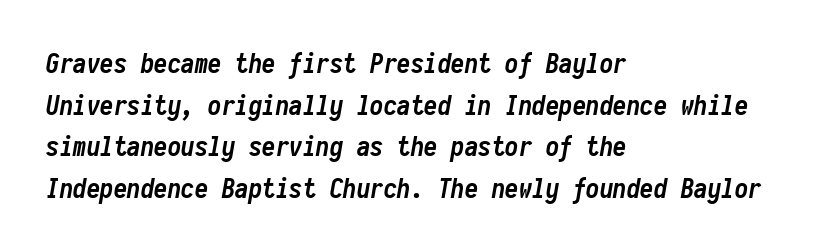
{"italic": "yes", "lean": "right", "slant_degrees": 10, "bold": "yes", "underline": "no", "align": "left", "line_spacing": "normal", "line_spacing_ratio": 1.54, "letter_spacing": "normal", "letter_spacing_em": 0.0, "glyph_px": 27}
